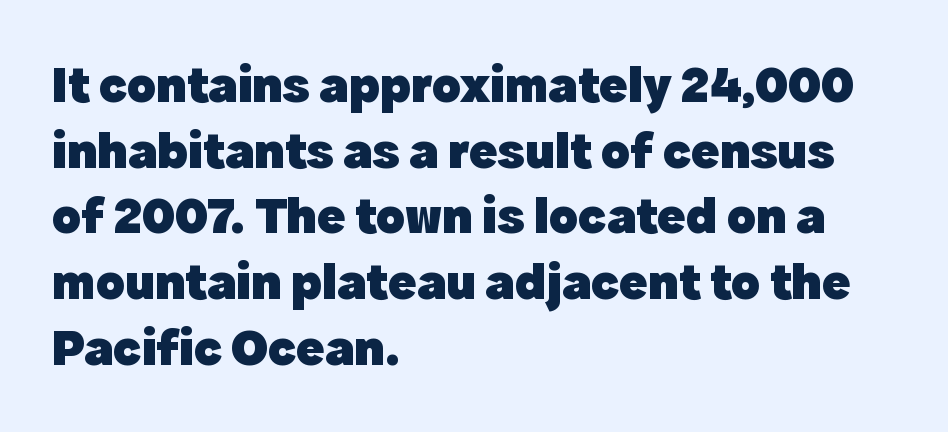
Q: Is the text bold? A: Yes.
Q: Is the text italic (slanted)? A: No, it is upright.
Q: Is the typeface a serif or a sans-serif typeface? A: Sans-serif.
Q: Is the text underlined? A: No.
Q: How is the paragraph aligned? A: Left-aligned.
Q: Is the spacing between letters normal or unusually wide? A: Normal.
Q: Width (condensed, normal, or wide)? A: Normal.
Q: x-height? A: Medium.
Q: Monospaced? A: No.
